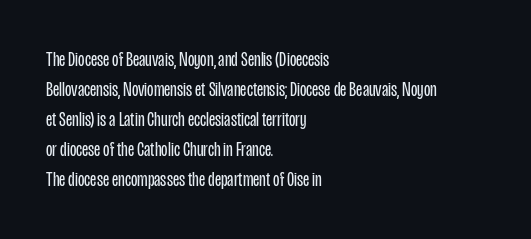
{"italic": "no", "bold": "no", "underline": "no", "align": "left", "line_spacing": "normal", "line_spacing_ratio": 1.43, "letter_spacing": "normal", "letter_spacing_em": 0.0, "glyph_px": 21}
